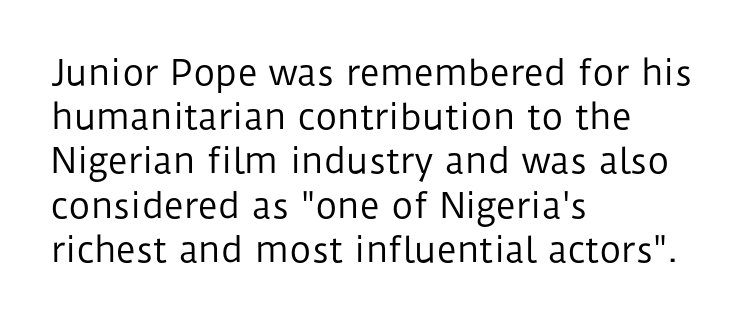
The image shows 34 px regular-weight sans-serif type, upright; set left-aligned, normal line spacing (1.3x), normal letter spacing, not underlined; low stroke contrast and a medium x-height.
